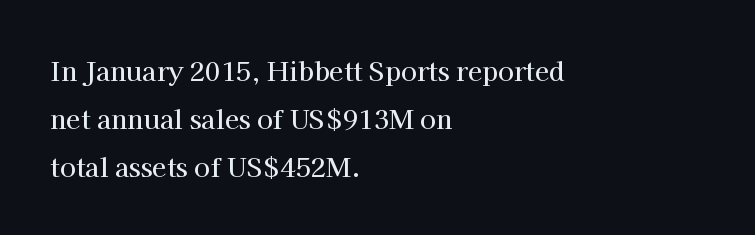
The passage shown is not underscored anywhere. Characters remain perfectly vertical along every line. The rendering keeps characters at their native spacing. Each line starts at the same left margin while the right side varies.
